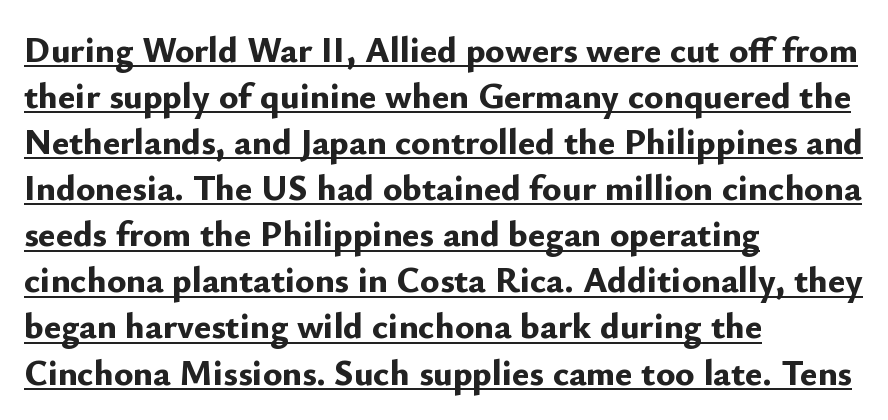
{"serif": "no", "italic": "no", "bold": "yes", "weight": "bold", "width": "normal", "stroke_contrast": "low", "x_height": "small", "monospaced": "no", "underline": "yes", "align": "left", "line_spacing": "normal", "line_spacing_ratio": 1.28, "letter_spacing": "normal", "letter_spacing_em": 0.0, "glyph_px": 36}
